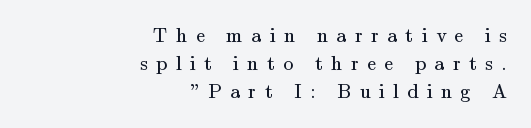
Q: Is the text bold? A: No.
Q: Is the text italic (slanted)? A: No, it is upright.
Q: Is the text underlined? A: No.
Q: How is the paragraph aligned? A: Right-aligned.
Q: Is the spacing between letters normal or unusually wide? A: Unusually wide.
Q: Is the spacing between lines tight, normal or loose? A: Normal.
